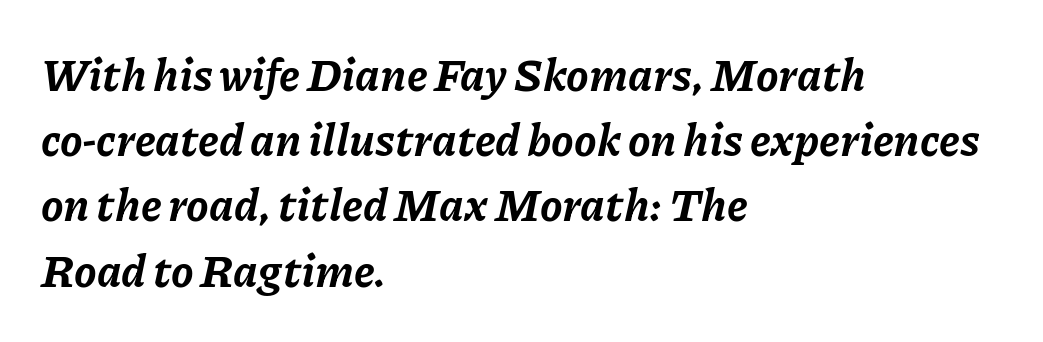
Q: Is the text bold? A: Yes.
Q: Is the text italic (slanted)? A: Yes, it leans right by about 11 degrees.
Q: Is the text underlined? A: No.
Q: How is the paragraph aligned? A: Left-aligned.
Q: Is the spacing between letters normal or unusually wide? A: Normal.
Q: Is the spacing between lines tight, normal or loose? A: Normal.
Q: Width (condensed, normal, or wide)? A: Normal.
Q: Stroke contrast? A: Low.
Q: x-height? A: Medium.
Q: Monospaced? A: No.
